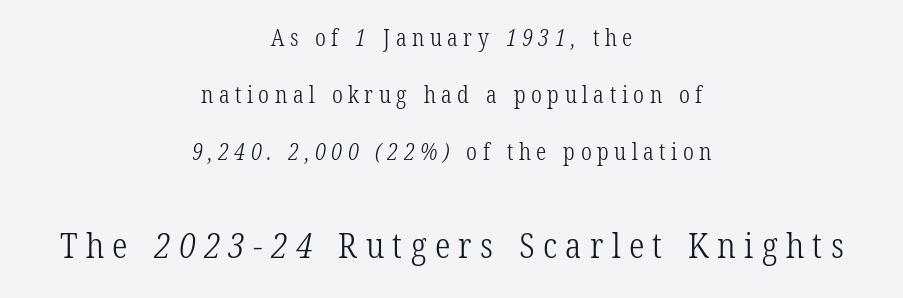
{"serif": "yes", "bold": "no", "weight": "light", "width": "condensed", "stroke_contrast": "low", "x_height": "medium", "monospaced": "no", "underline": "no", "align": "center", "line_spacing": "loose", "line_spacing_ratio": 2.48, "letter_spacing": "wide", "letter_spacing_em": 0.24, "larger_block": "second", "size_ratio": 1.52, "glyph_px": 35}
